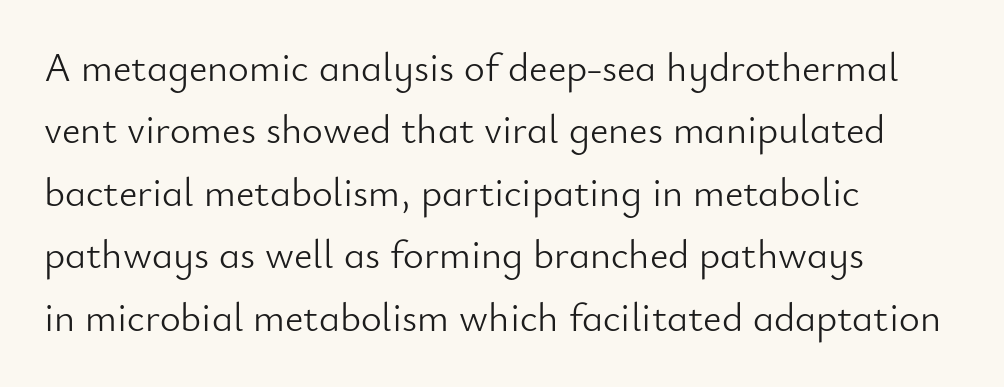
{"serif": "no", "italic": "no", "bold": "no", "weight": "light", "width": "normal", "stroke_contrast": "low", "x_height": "small", "monospaced": "no", "underline": "no", "align": "left", "line_spacing": "normal", "line_spacing_ratio": 1.56, "letter_spacing": "normal", "letter_spacing_em": 0.0, "glyph_px": 40}
